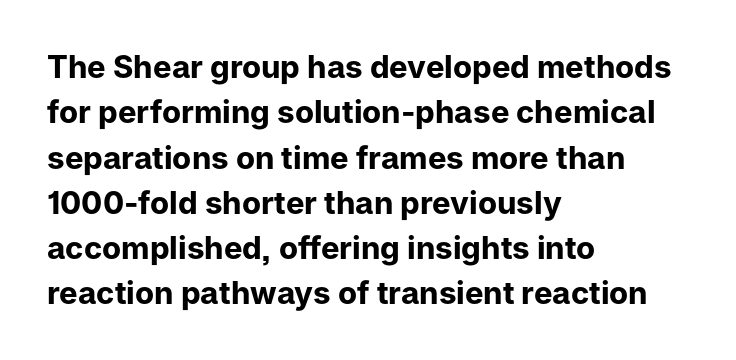
Q: Is the text bold? A: Yes.
Q: Is the text italic (slanted)? A: No, it is upright.
Q: Is the typeface a serif or a sans-serif typeface? A: Sans-serif.
Q: Is the text underlined? A: No.
Q: How is the paragraph aligned? A: Left-aligned.
Q: Is the spacing between letters normal or unusually wide? A: Normal.
Q: Is the spacing between lines tight, normal or loose? A: Normal.
Q: Width (condensed, normal, or wide)? A: Normal.
Q: Stroke contrast? A: Low.
Q: x-height? A: Medium.
Q: Monospaced? A: No.
